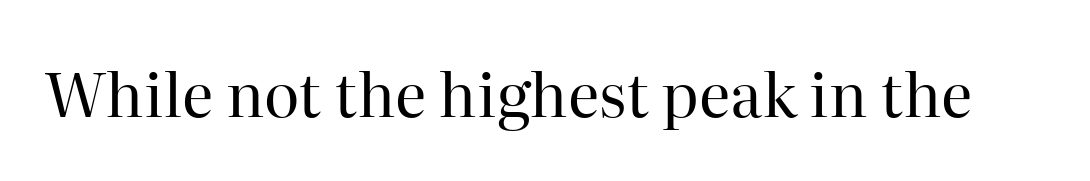
The image shows 61 px regular-weight serif type, upright; set normal letter spacing, not underlined; high stroke contrast and a medium x-height.
